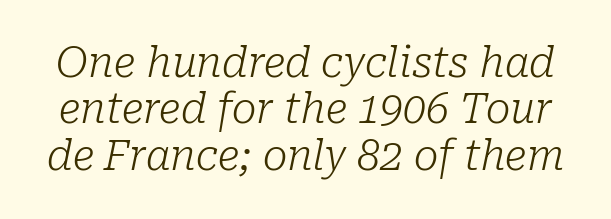
The image shows 41 px light serif type, italic (leaning right); set tight line spacing (1.13x), normal letter spacing, not underlined; low stroke contrast and a medium x-height.
